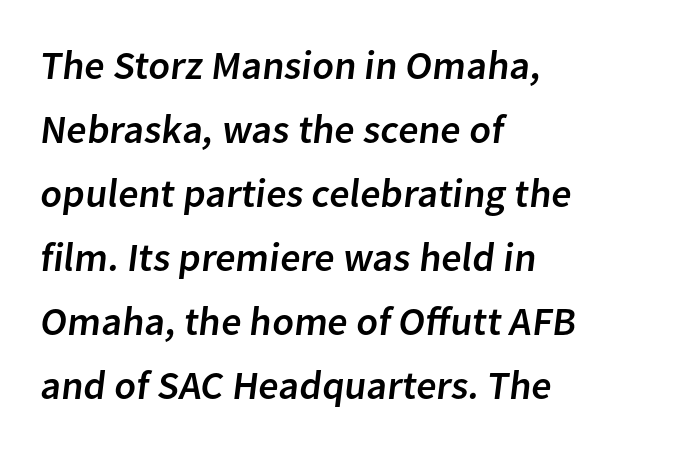
Caption: standard tracking, unaltered. Rule under the text: the space is simply empty. These lines stack with their left ends in a neat column. The rendering shows plain stroke endings on the letterforms — a sans-serif design.
